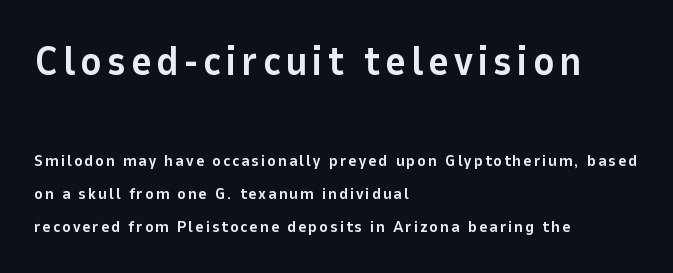
{"serif": "no", "italic": "no", "bold": "yes", "weight": "bold", "width": "normal", "stroke_contrast": "low", "x_height": "medium", "monospaced": "no", "underline": "no", "align": "left", "line_spacing": "loose", "line_spacing_ratio": 2.07, "larger_block": "first", "size_ratio": 2.5, "glyph_px": 40}
